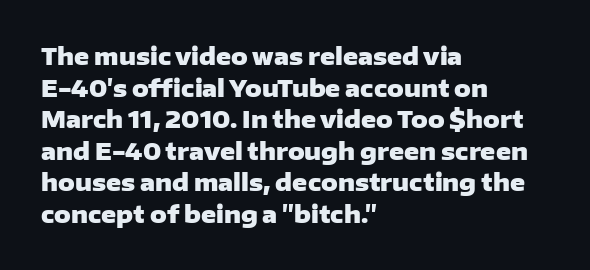
One glance says typical: line gaps are just what's usual. The letters stand upright; this is a roman face. These lines stack with their left ends in a neat column. Bold? Absolutely — the strokes are thick and heavy.
